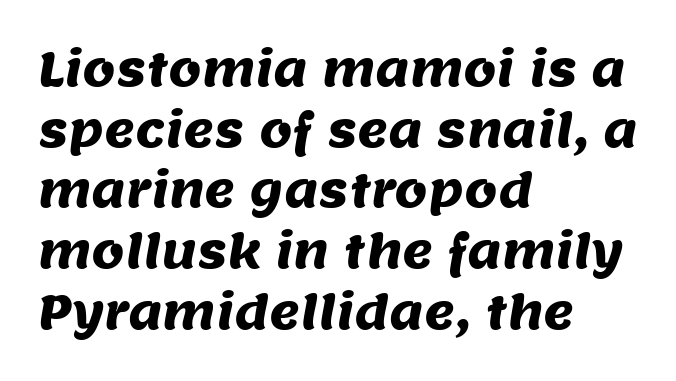
{"serif": "no", "width": "normal", "stroke_contrast": "medium", "x_height": "large", "monospaced": "no", "underline": "no", "align": "left", "line_spacing": "normal", "line_spacing_ratio": 1.29, "letter_spacing": "normal", "letter_spacing_em": 0.0, "glyph_px": 47}
